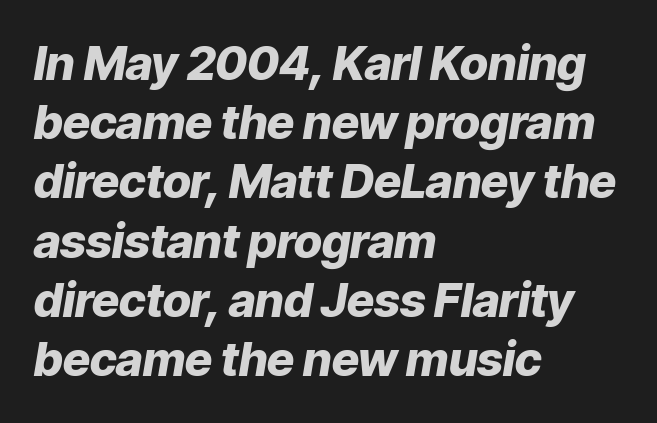
The image shows 47 px heavy type, italic (leaning right); set left-aligned, normal line spacing (1.26x), normal letter spacing, not underlined; low stroke contrast and a medium x-height.
